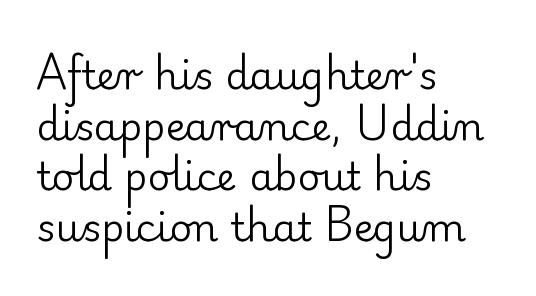
{"serif": "yes", "italic": "no", "bold": "no", "weight": "regular", "width": "normal", "stroke_contrast": "low", "x_height": "small", "monospaced": "no", "underline": "no", "align": "left", "line_spacing": "normal", "line_spacing_ratio": 1.3, "letter_spacing": "normal", "letter_spacing_em": 0.0, "glyph_px": 39}
